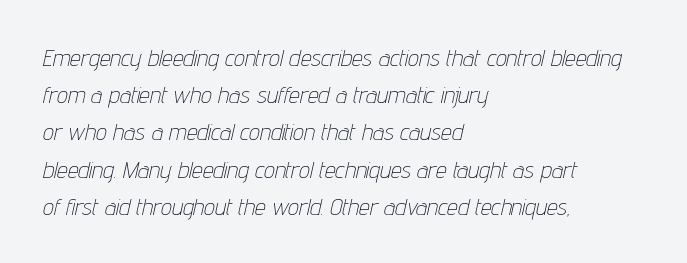
{"italic": "yes", "lean": "right", "slant_degrees": 12, "bold": "no", "underline": "no", "align": "left", "line_spacing": "normal", "line_spacing_ratio": 1.55, "letter_spacing": "normal", "letter_spacing_em": 0.0, "glyph_px": 24}
